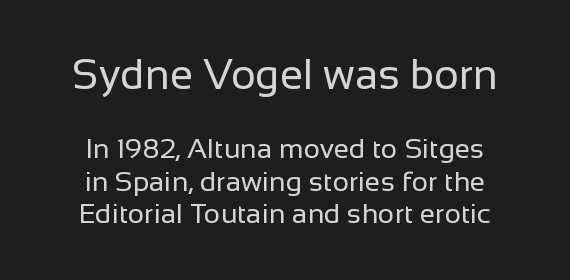
Type without underlining. Is there any slant? The stems are plumb. The passage shown is typed in a proportional face where columns would drift. Here the first block reads like a headline and the second like body copy. I'd call this a sans setting — the letters go barefoot.
